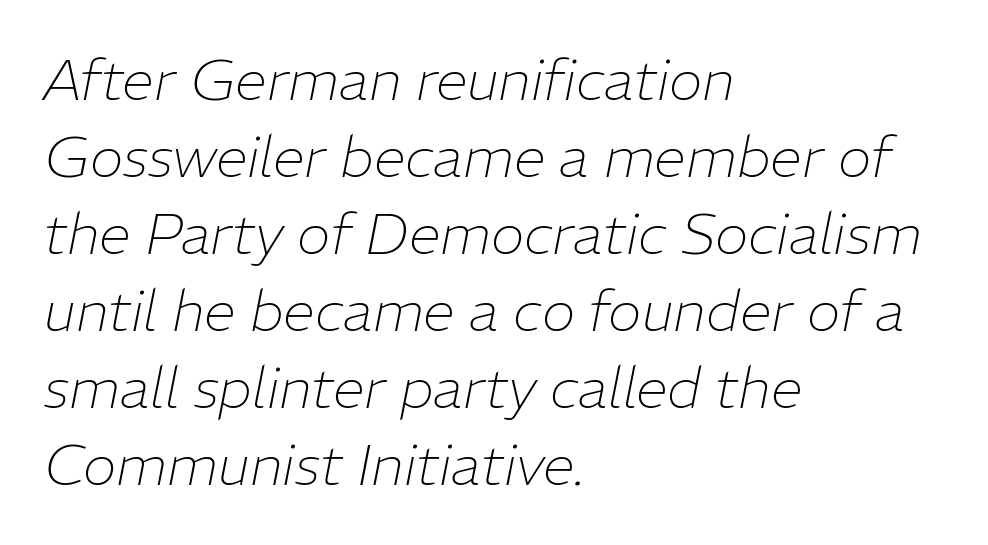
No extra tracking has been applied to these lines. The letters are slanted; this is an italic face. Stems and bowls with no extra thickness — not bold. The designer left line spacing at the default. Beneath every word, the page is bare.
